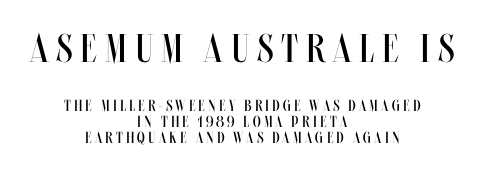
Q: Is the text bold? A: No.
Q: Is the text italic (slanted)? A: No, it is upright.
Q: Is the text underlined? A: No.
Q: How is the paragraph aligned? A: Centered.
Q: Is the spacing between letters normal or unusually wide? A: Unusually wide.
Q: Is the spacing between lines tight, normal or loose? A: Tight.
Q: Which block of text is set in a larger size, the first (top) or the second (bottom)? A: The first (top) one.
Q: Width (condensed, normal, or wide)? A: Condensed.
Q: Stroke contrast? A: Medium.
Q: x-height? A: Large.
Q: Monospaced? A: No.
